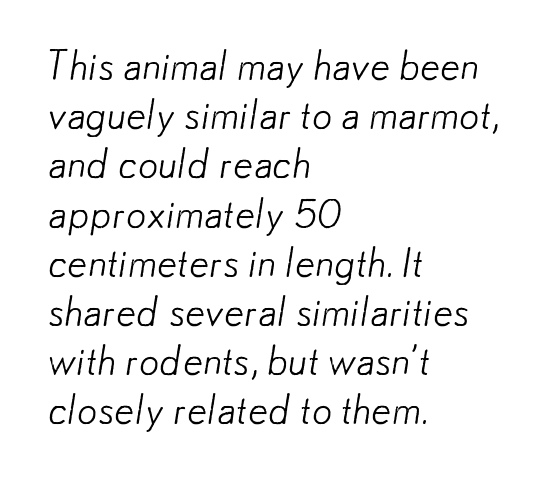
The image shows 40 px light sans-serif type; set left-aligned, line spacing 1.23x, normal letter spacing, not underlined; low stroke contrast and a small x-height.
